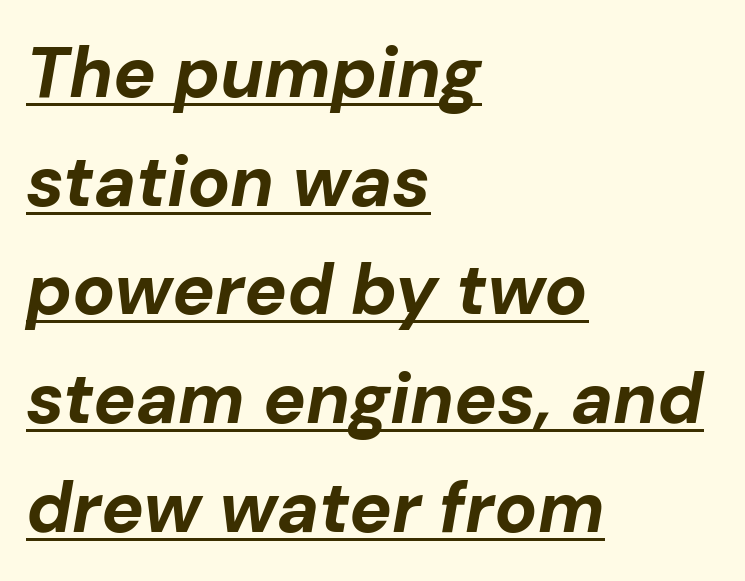
The letters sit at their default tracking, neither squeezed nor spread. Each letter keeps its own natural width here, so spacing adapts to shape. Is there an underline? Yes — a line sits under the letters. The letters are bold, with thick, heavy strokes. Italic? Definitely — the glyphs are oblique.
